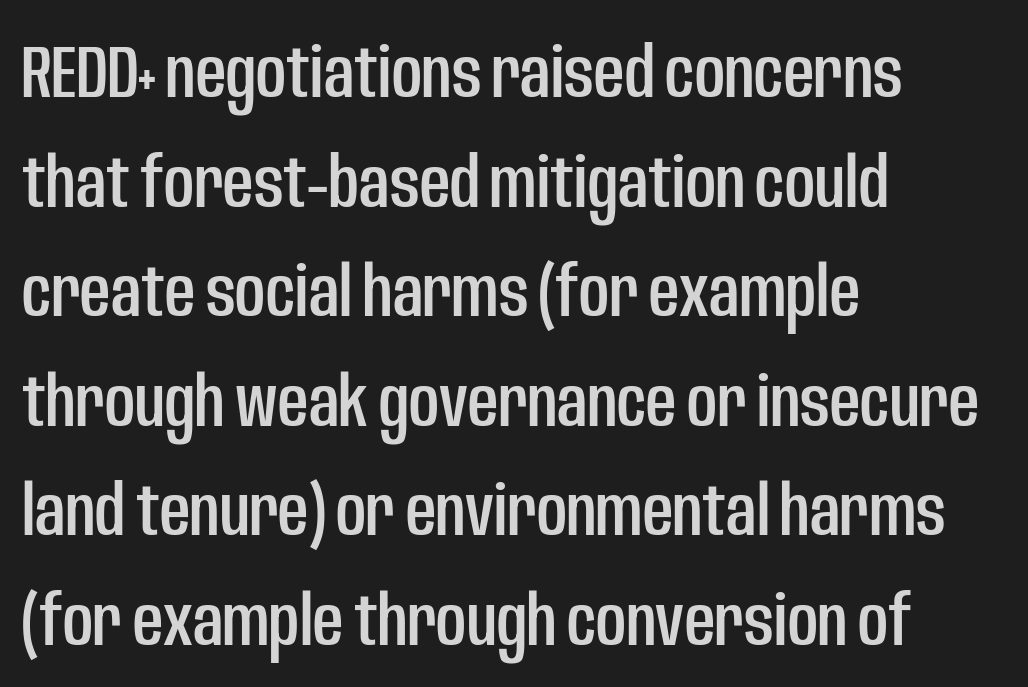
Q: Is the text italic (slanted)? A: No, it is upright.
Q: Is the typeface a serif or a sans-serif typeface? A: Sans-serif.
Q: Is the text underlined? A: No.
Q: How is the paragraph aligned? A: Left-aligned.
Q: Is the spacing between letters normal or unusually wide? A: Normal.
Q: Is the spacing between lines tight, normal or loose? A: Normal.
Q: Width (condensed, normal, or wide)? A: Condensed.
Q: Stroke contrast? A: Low.
Q: x-height? A: Large.
Q: Monospaced? A: No.
